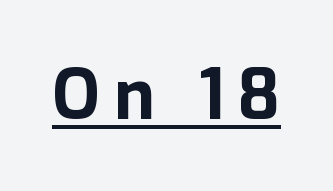
{"serif": "no", "italic": "no", "bold": "yes", "weight": "bold", "width": "normal", "stroke_contrast": "low", "x_height": "medium", "monospaced": "no", "underline": "yes", "glyph_px": 69}
